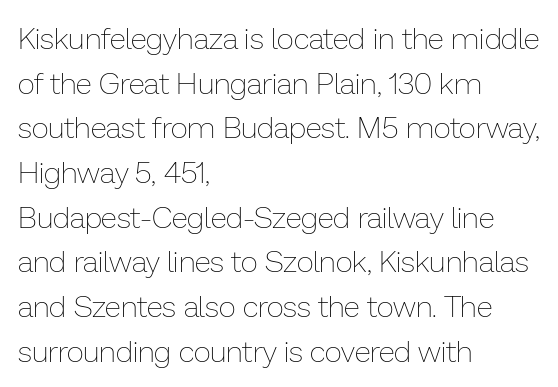
{"italic": "no", "bold": "no", "weight": "thin", "width": "normal", "stroke_contrast": "low", "x_height": "medium", "monospaced": "no", "underline": "no", "align": "left", "line_spacing": "normal", "line_spacing_ratio": 1.49, "letter_spacing": "normal", "letter_spacing_em": 0.0, "glyph_px": 30}
